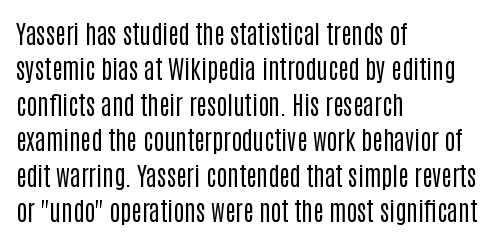
Q: Is the text bold? A: No.
Q: Is the text italic (slanted)? A: No, it is upright.
Q: Is the text underlined? A: No.
Q: How is the paragraph aligned? A: Left-aligned.
Q: Is the spacing between letters normal or unusually wide? A: Normal.
Q: Is the spacing between lines tight, normal or loose? A: Normal.
